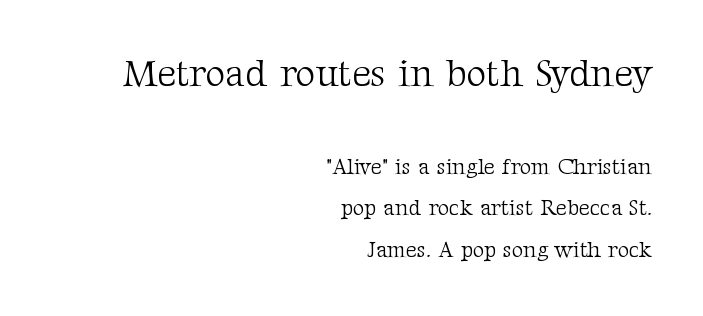
{"serif": "yes", "italic": "no", "bold": "no", "weight": "light", "width": "normal", "stroke_contrast": "medium", "x_height": "medium", "monospaced": "no", "underline": "no", "align": "right", "line_spacing": "loose", "line_spacing_ratio": 1.9, "letter_spacing": "normal", "letter_spacing_em": 0.0, "larger_block": "first", "size_ratio": 1.73, "glyph_px": 38}
